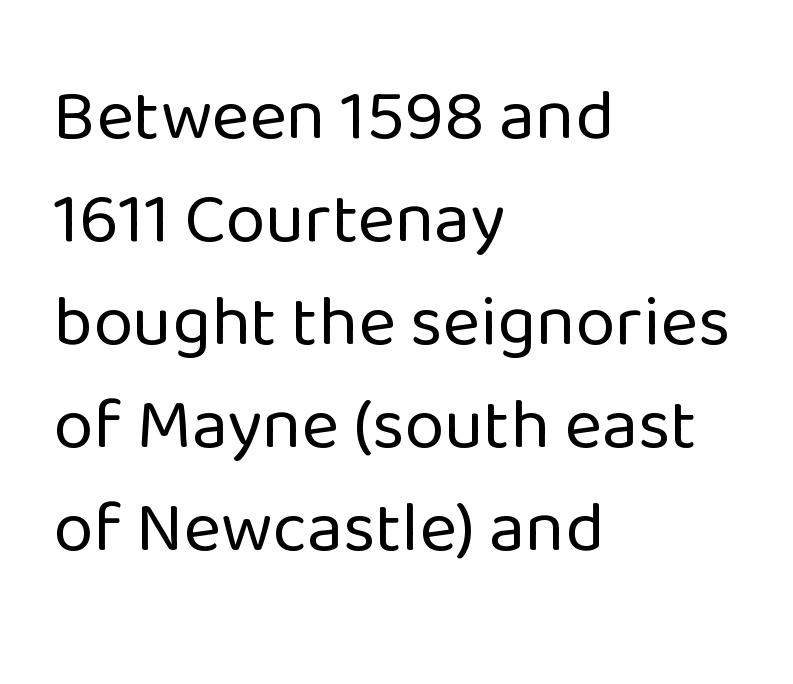
The image shows 72 px regular-weight sans-serif type, upright; set left-aligned, normal line spacing (1.43x), normal letter spacing, not underlined; low stroke contrast and a medium x-height.
